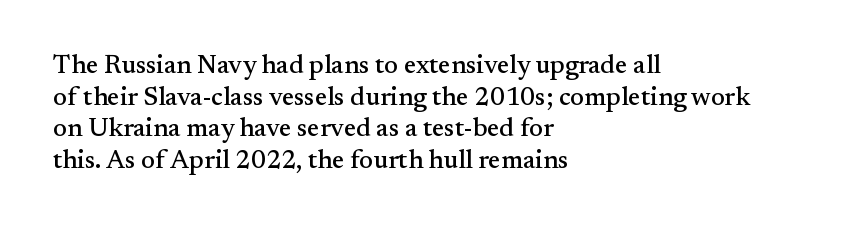
The lettering stays uniformly vertical, giving the passage a roman look. The baseline area is clear. The setting favours the left margin, as ordinary paragraphs usually do. These lines keep a tight, regular rhythm from letter to letter.
